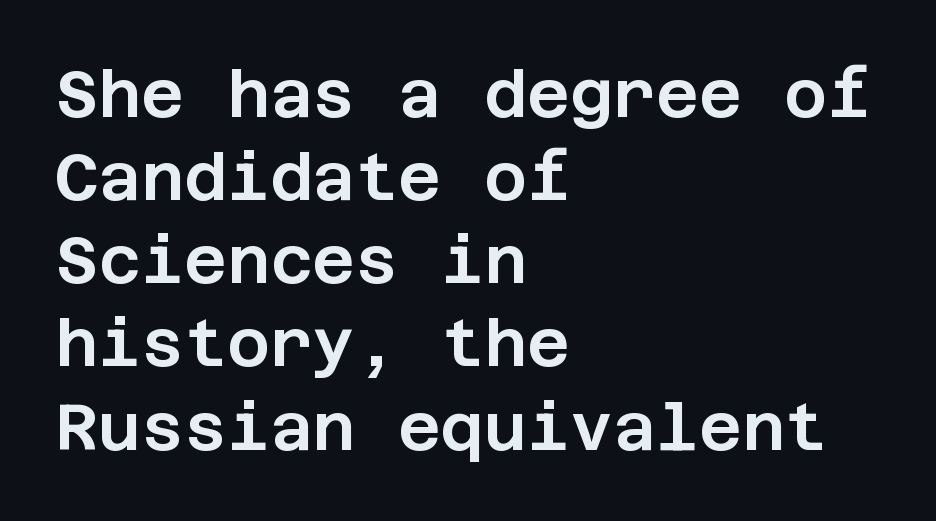
Every character sits straight up, as roman type does. What's the leading like? Ordinary, nothing unusual. To sum up the face: it is a sans, with no serifs. Observe the ordinary spacing: letters are neighbours, not strangers. The words here are not underlined.
